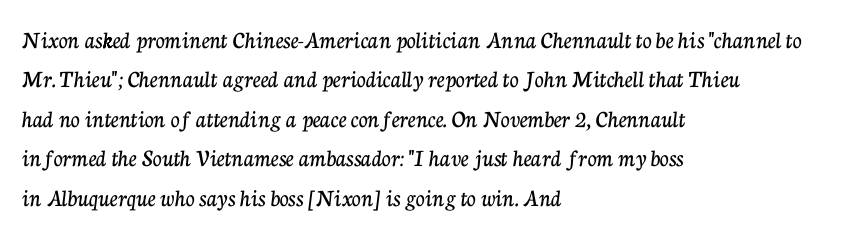
The image shows 25 px text type; set left-aligned, normal line spacing (1.58x), normal letter spacing, not underlined.
